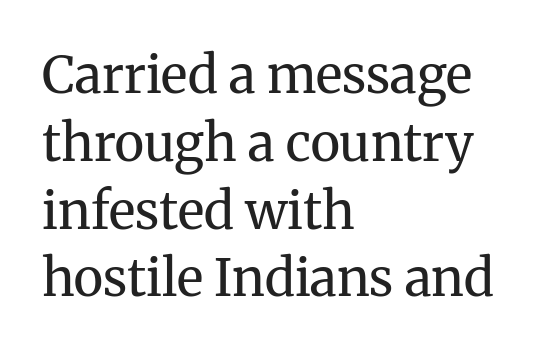
The image shows 51 px regular-weight serif type, upright; set left-aligned, normal line spacing (1.33x), normal letter spacing, not underlined; medium stroke contrast and a medium x-height.
